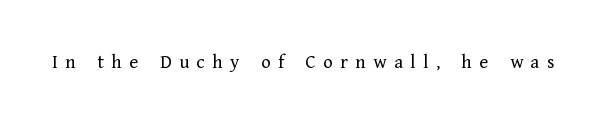
Q: Is the text bold? A: No.
Q: Is the text italic (slanted)? A: No, it is upright.
Q: Is the text underlined? A: No.
Q: Is the spacing between letters normal or unusually wide? A: Unusually wide.
